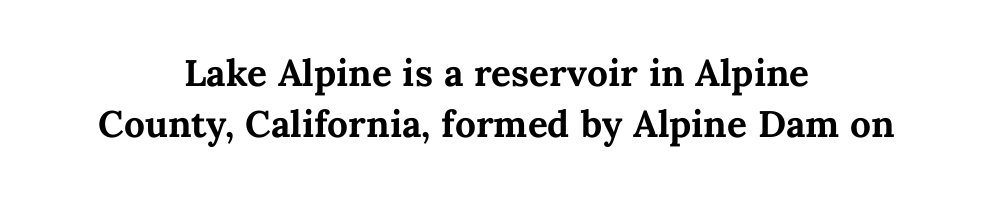
The horizontal fit of the characters is conventional and even. The strip under each line holds only bare page. The font is running at its bold setting. The lettering holds an erect, upright posture throughout. Looks like regular typesetting: each glyph gets only the width it needs. This block has exactly the height ordinary leading produces.
